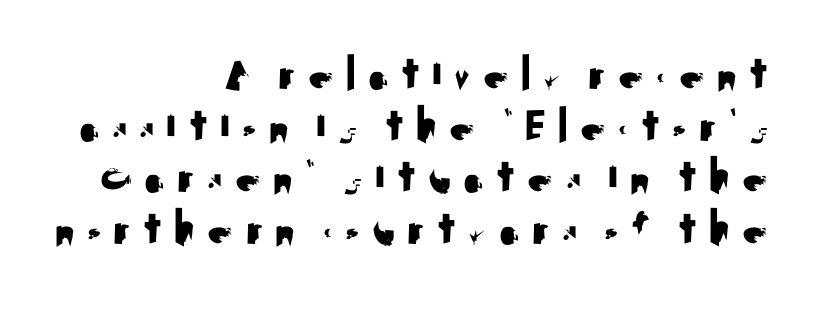
I'd call this a sans setting — the letters go barefoot. Do the letters lean? They stand straight. Note the varied advance widths — an 'i' is clearly narrower than an 'm'. The passage is arranged like a letterhead date or caption credit — flush right. Reading down the column, the eye jumps only a short way to each next line.
